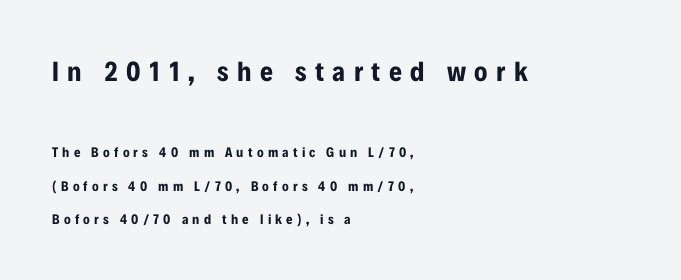
These lines stand farther apart than default settings would place them. Loose tracking; the words dissolve into strings of separated letters. Ordinary non-slanted type is in use. The space directly below the letters is spotless.
